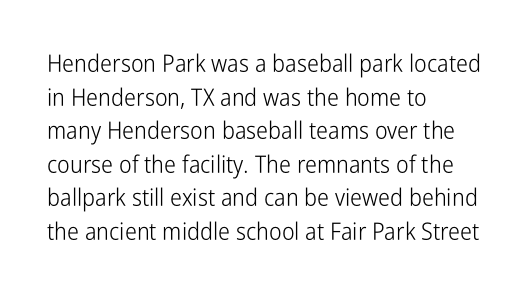
The image shows 24 px text type, upright; set left-aligned, normal line spacing (1.4x), normal letter spacing, not underlined.
